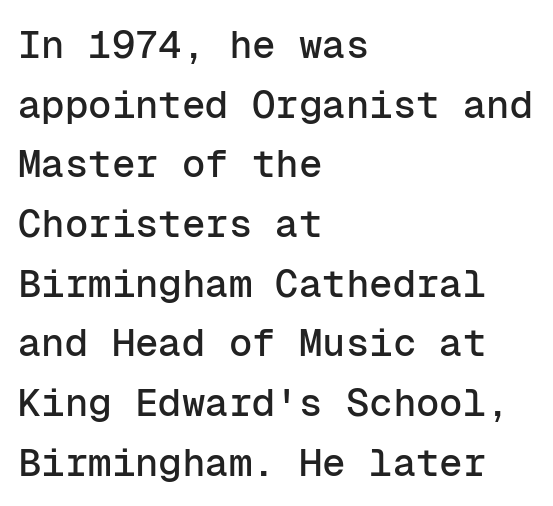
The image shows 39 px sans-serif type, upright, monospaced; set left-aligned, normal line spacing (1.53x), normal letter spacing, not underlined; low stroke contrast and a medium x-height.
